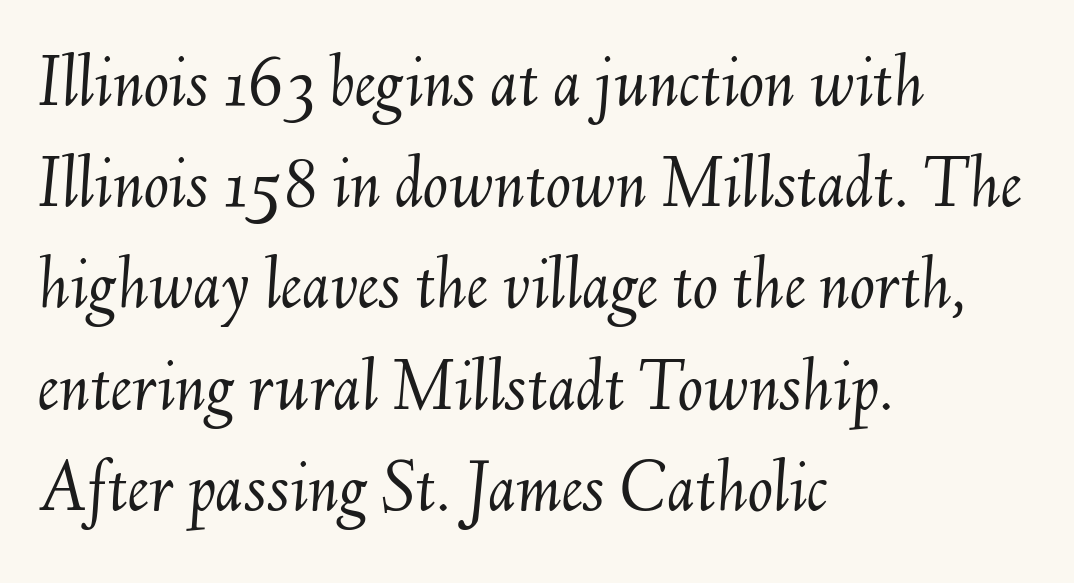
Honestly, the letter spacing is just normal — you wouldn't notice it. Looks like regular typesetting: each glyph gets only the width it needs. The foot of each line stays bare and open. Horizontal bands of white between lines are of average thickness. Is the block centered? No — it sits flush against the left margin. This sample uses an oblique cut, with every glyph tilted off the vertical.
